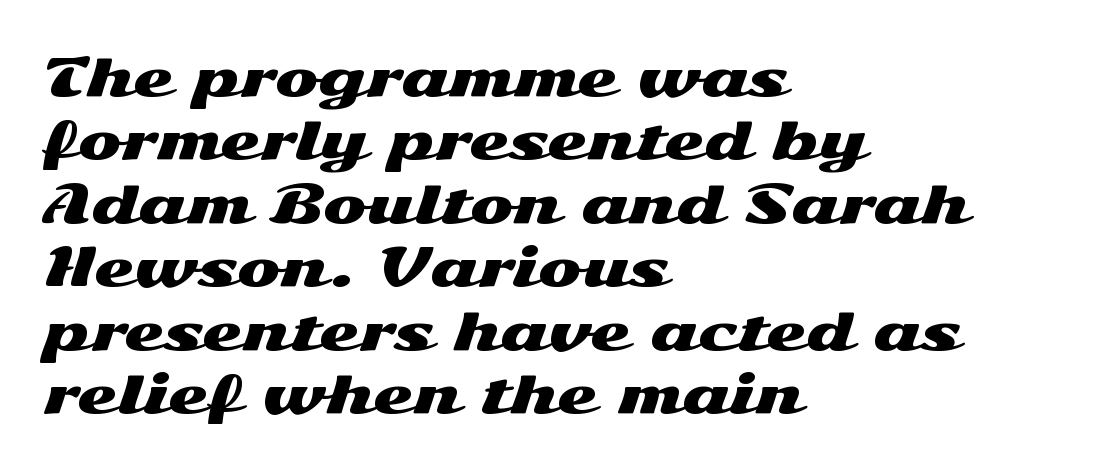
No feet cap the strokes, marking this as sans-serif type. This sample is left-justified, so line endings fall wherever the words run out. The baseline area is clear.
